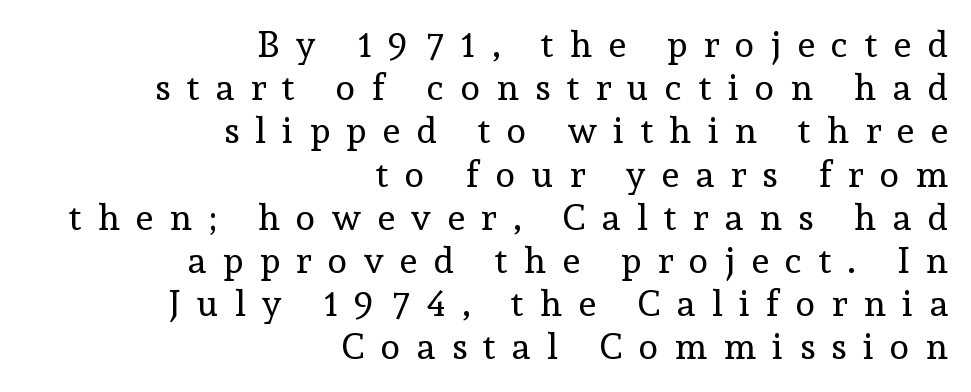
Casual observation: everything's shoved over to the right. Here the designer chose a conventional face with non-uniform glyph widths. The characters display serif detailing at their extremities. The gaps between neighbouring characters are conspicuously large.
